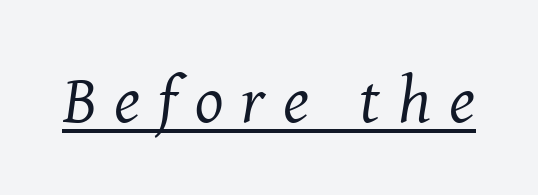
Each letter keeps its own natural width here, so spacing adapts to shape. Ink coverage per letter is moderate at most. Looks like someone drew a line under every word here. The tracking reads as deliberately expanded to a designer's eye.
